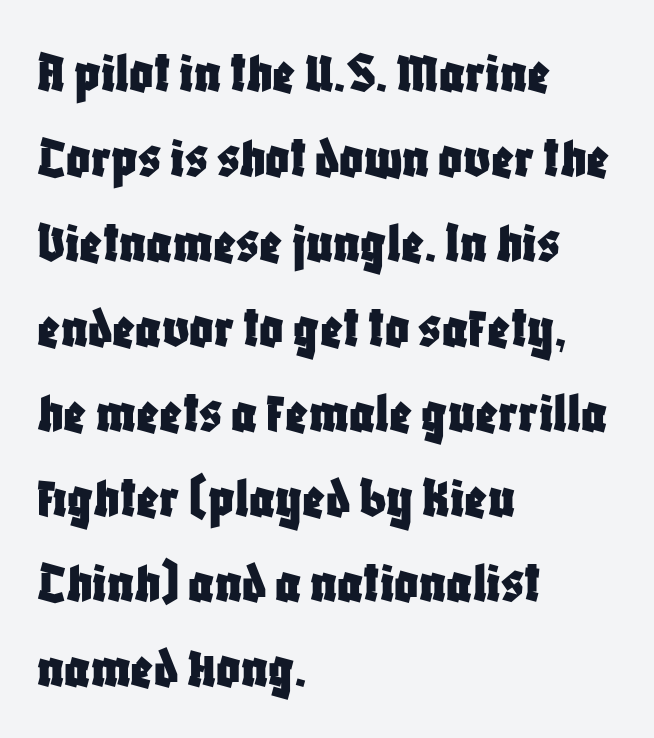
{"serif": "no", "italic": "no", "width": "condensed", "stroke_contrast": "low", "x_height": "large", "monospaced": "no", "underline": "no", "align": "left", "line_spacing": "normal", "line_spacing_ratio": 1.44, "letter_spacing": "normal", "letter_spacing_em": 0.0, "glyph_px": 59}
